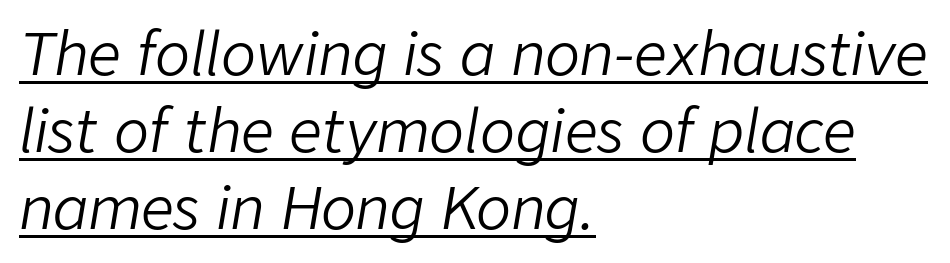
The image shows 58 px light type, italic (leaning right); set left-aligned, normal line spacing (1.33x), normal letter spacing, underlined; low stroke contrast and a medium x-height.
